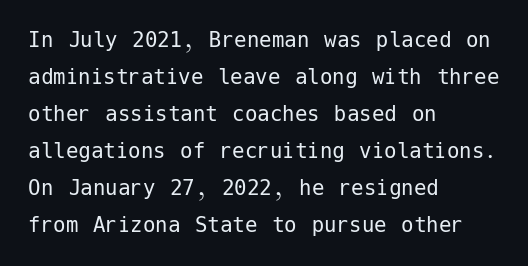
Q: Is the text bold? A: No.
Q: Is the text italic (slanted)? A: No, it is upright.
Q: Is the text underlined? A: No.
Q: How is the paragraph aligned? A: Left-aligned.
Q: Is the spacing between letters normal or unusually wide? A: Normal.
Q: Is the spacing between lines tight, normal or loose? A: Normal.
